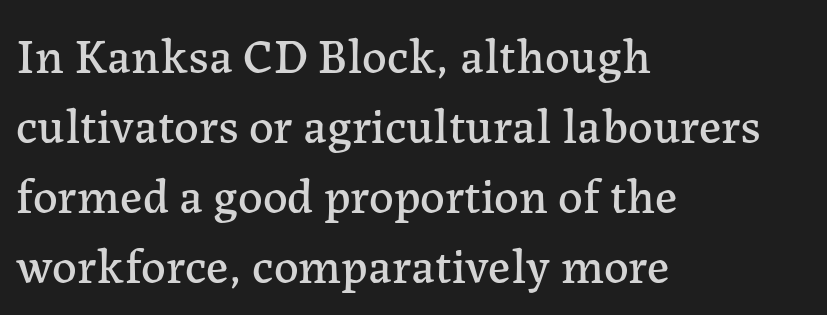
The image shows 49 px serif type, upright; set left-aligned, normal line spacing (1.43x), normal letter spacing, not underlined; low stroke contrast and a medium x-height.
